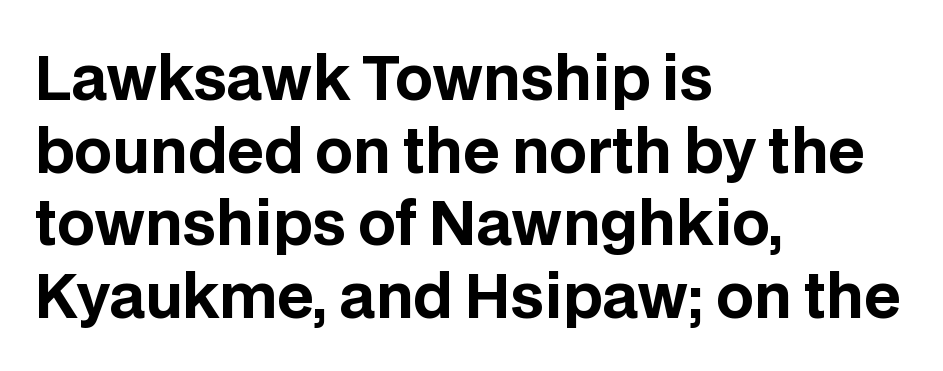
Varying glyph widths throughout — classic text-font behaviour. This is heavy type, rendered in bold. A student would call this left alignment; a typographer would say flush left, rag right. The designer went with a sans here, leaving each stem footless. Quick note: underline off.
